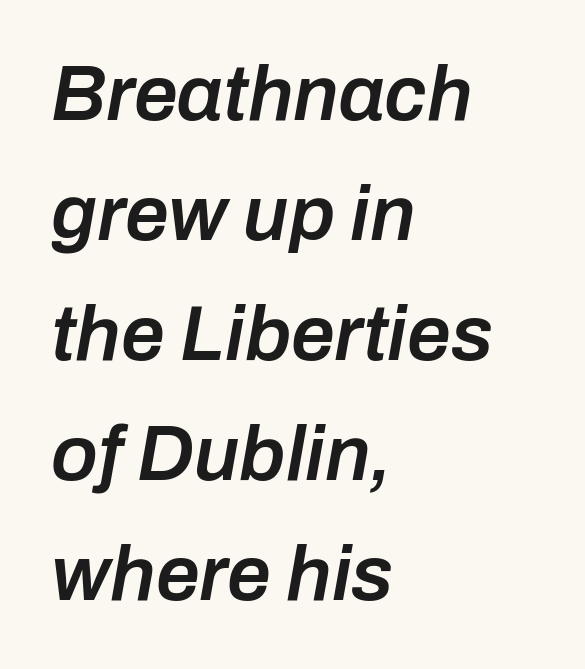
Q: Is the text bold? A: Semi-bold.
Q: Is the text italic (slanted)? A: Yes, it leans right by about 10 degrees.
Q: Is the text underlined? A: No.
Q: How is the paragraph aligned? A: Left-aligned.
Q: Is the spacing between letters normal or unusually wide? A: Normal.
Q: Is the spacing between lines tight, normal or loose? A: Normal.
Q: Width (condensed, normal, or wide)? A: Normal.
Q: Stroke contrast? A: Low.
Q: x-height? A: Medium.
Q: Monospaced? A: No.
